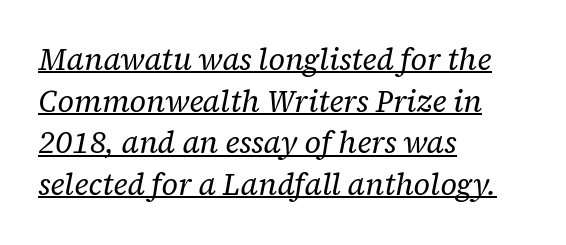
Q: Is the text bold? A: No.
Q: Is the text italic (slanted)? A: Yes, it leans right by about 12 degrees.
Q: Is the typeface a serif or a sans-serif typeface? A: Serif.
Q: Is the text underlined? A: Yes.
Q: How is the paragraph aligned? A: Left-aligned.
Q: Is the spacing between letters normal or unusually wide? A: Normal.
Q: Is the spacing between lines tight, normal or loose? A: Normal.
Q: Width (condensed, normal, or wide)? A: Normal.
Q: Stroke contrast? A: Low.
Q: x-height? A: Medium.
Q: Monospaced? A: No.
